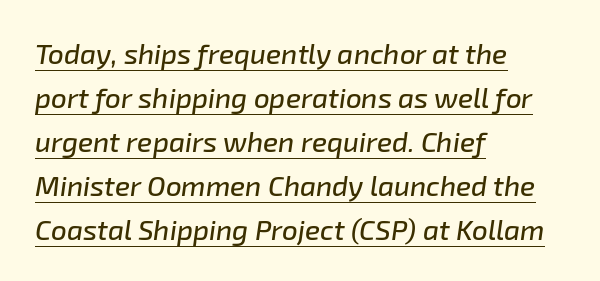
{"italic": "yes", "lean": "right", "slant_degrees": 8, "width": "normal", "stroke_contrast": "low", "x_height": "medium", "monospaced": "no", "underline": "yes", "align": "left", "line_spacing": "normal", "line_spacing_ratio": 1.57, "letter_spacing": "normal", "letter_spacing_em": 0.0, "glyph_px": 28}
